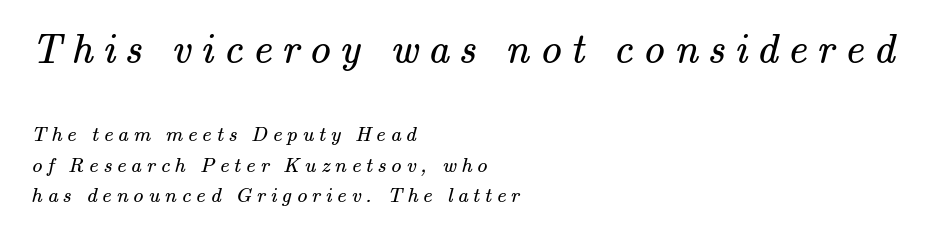
Q: Is the text bold? A: No.
Q: Is the typeface a serif or a sans-serif typeface? A: Serif.
Q: Is the text underlined? A: No.
Q: How is the paragraph aligned? A: Left-aligned.
Q: Is the spacing between letters normal or unusually wide? A: Unusually wide.
Q: Is the spacing between lines tight, normal or loose? A: Normal.
Q: Which block of text is set in a larger size, the first (top) or the second (bottom)? A: The first (top) one.
Q: Width (condensed, normal, or wide)? A: Normal.
Q: Stroke contrast? A: Medium.
Q: x-height? A: Small.
Q: Monospaced? A: No.
